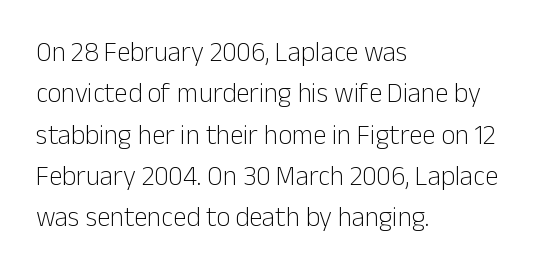
Q: Is the text bold? A: No.
Q: Is the text italic (slanted)? A: No, it is upright.
Q: Is the text underlined? A: No.
Q: How is the paragraph aligned? A: Left-aligned.
Q: Is the spacing between letters normal or unusually wide? A: Normal.
Q: Is the spacing between lines tight, normal or loose? A: Normal.
